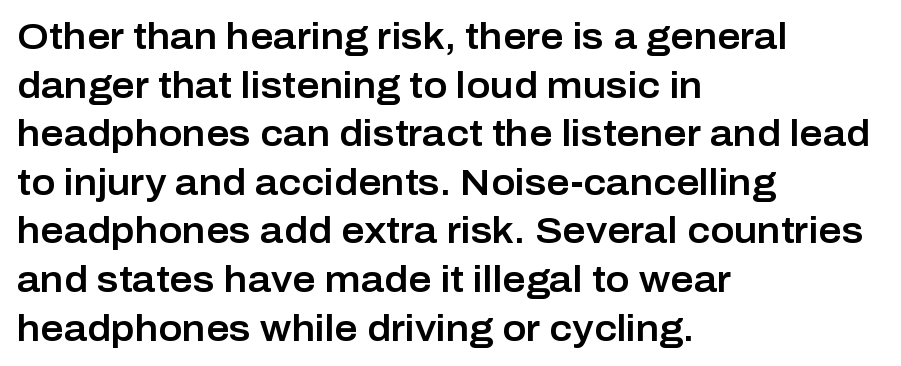
Q: Is the text italic (slanted)? A: No, it is upright.
Q: Is the typeface a serif or a sans-serif typeface? A: Sans-serif.
Q: Is the text underlined? A: No.
Q: How is the paragraph aligned? A: Left-aligned.
Q: Is the spacing between letters normal or unusually wide? A: Normal.
Q: Is the spacing between lines tight, normal or loose? A: Normal.
Q: Width (condensed, normal, or wide)? A: Normal.
Q: Stroke contrast? A: Low.
Q: x-height? A: Medium.
Q: Monospaced? A: No.
